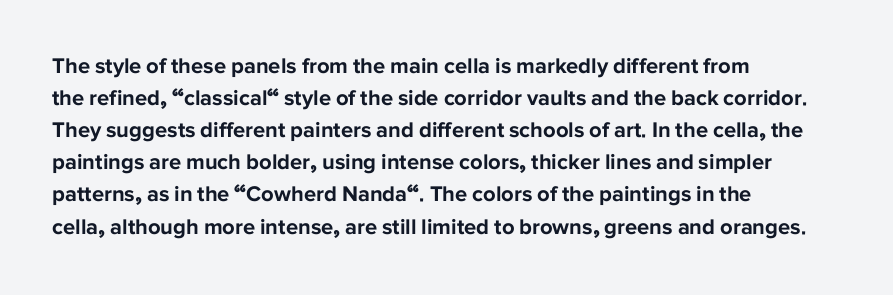
Q: Is the text bold? A: Yes.
Q: Is the text italic (slanted)? A: No, it is upright.
Q: Is the text underlined? A: No.
Q: How is the paragraph aligned? A: Left-aligned.
Q: Is the spacing between letters normal or unusually wide? A: Normal.
Q: Is the spacing between lines tight, normal or loose? A: Normal.
